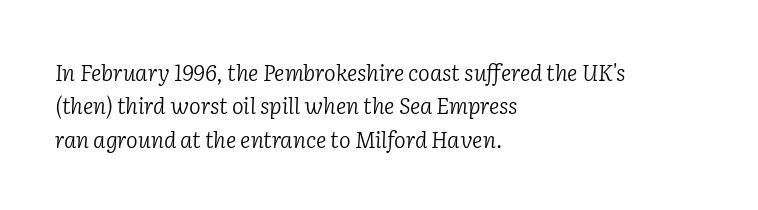
{"italic": "yes", "lean": "right", "slant_degrees": 2, "bold": "no", "underline": "no", "align": "left", "line_spacing": "normal", "line_spacing_ratio": 1.52, "letter_spacing": "normal", "letter_spacing_em": 0.0, "glyph_px": 22}
